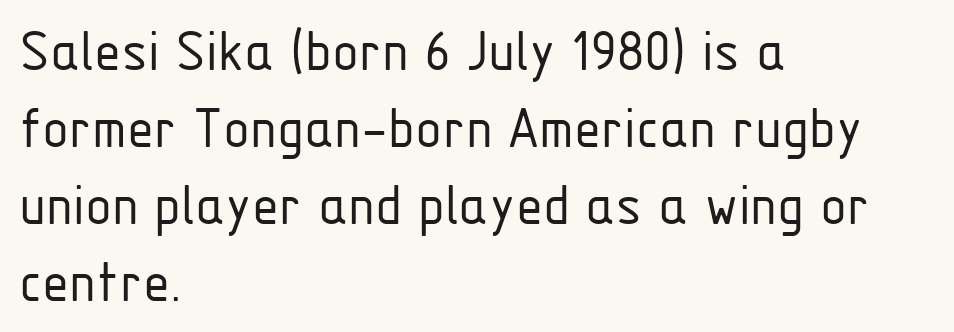
Q: Is the text bold? A: No.
Q: Is the text italic (slanted)? A: No, it is upright.
Q: Is the typeface a serif or a sans-serif typeface? A: Sans-serif.
Q: Is the text underlined? A: No.
Q: How is the paragraph aligned? A: Left-aligned.
Q: Is the spacing between letters normal or unusually wide? A: Normal.
Q: Width (condensed, normal, or wide)? A: Condensed.
Q: Stroke contrast? A: Low.
Q: x-height? A: Medium.
Q: Monospaced? A: No.
